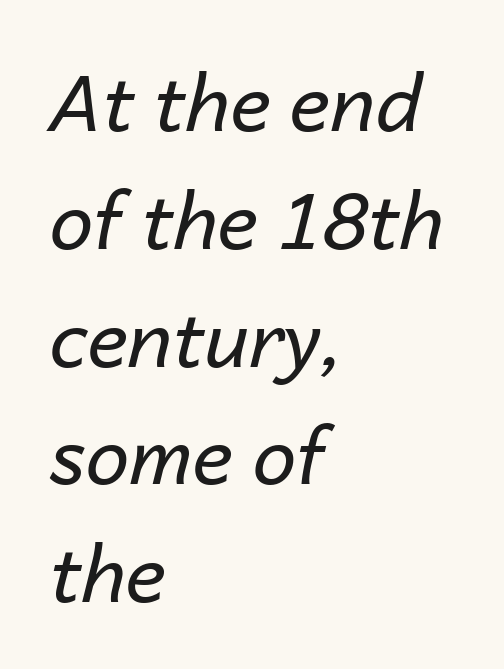
{"italic": "yes", "lean": "right", "slant_degrees": 14, "bold": "no", "weight": "regular", "width": "normal", "stroke_contrast": "low", "x_height": "medium", "monospaced": "no", "underline": "no", "align": "left", "line_spacing": "normal", "line_spacing_ratio": 1.51, "letter_spacing": "normal", "letter_spacing_em": 0.0, "glyph_px": 78}
